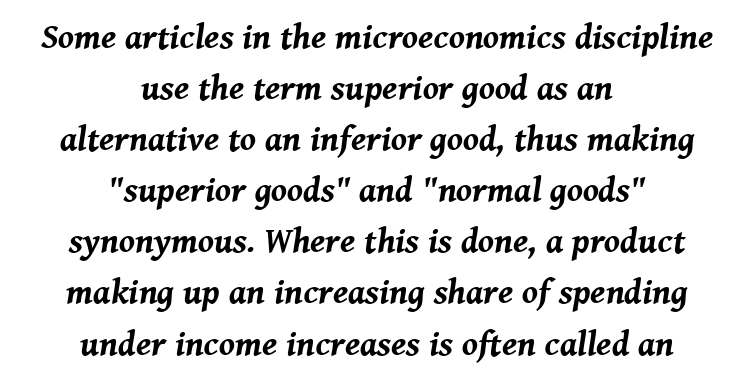
The image shows 35 px bold type, italic (leaning right); set centered, normal line spacing (1.46x), normal letter spacing, not underlined; medium stroke contrast and a medium x-height.
